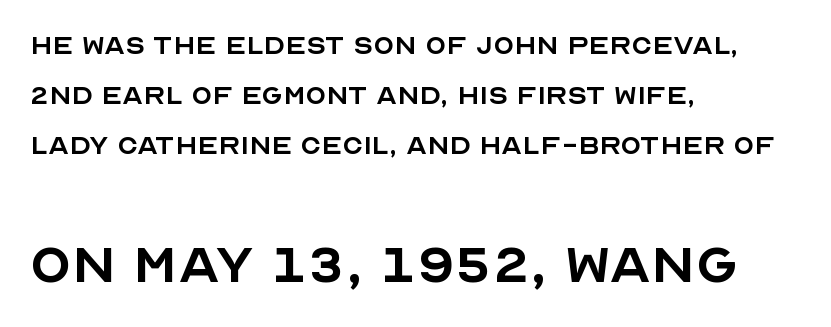
The image shows 68 px regular-weight sans-serif type, upright; set left-aligned, normal line spacing (1.47x), normal letter spacing, not underlined; the second (bottom) block is 2.0x larger; a large x-height.
